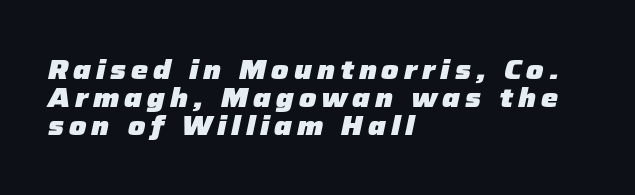
{"italic": "yes", "lean": "right", "slant_degrees": 12, "bold": "yes", "underline": "no", "align": "left", "line_spacing": "tight", "line_spacing_ratio": 1.03, "glyph_px": 27}
